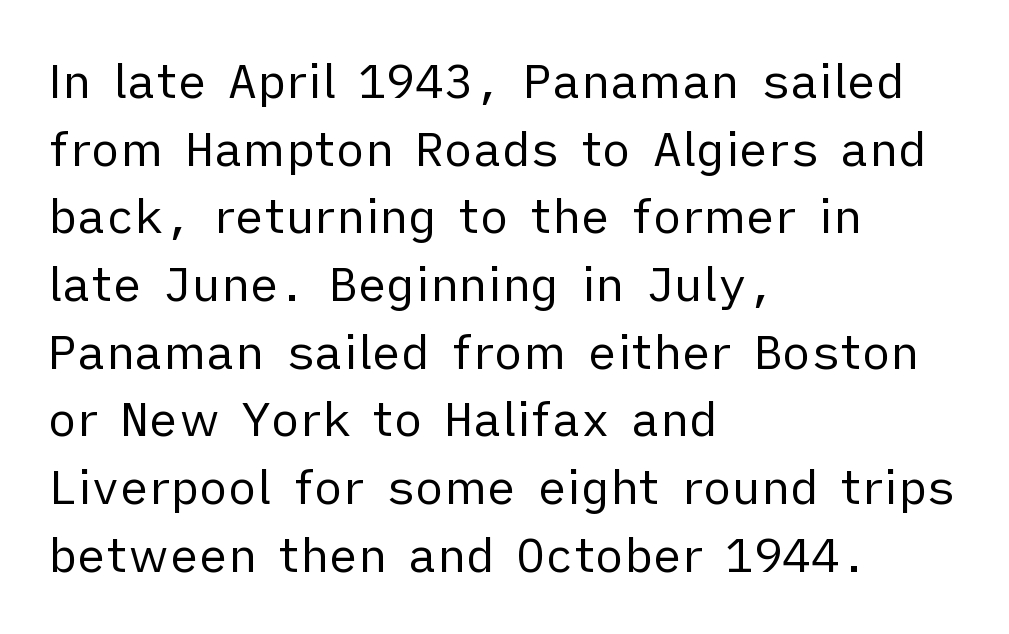
Where is the straight margin? On the left. Students, observe: this is what conventionally led text looks like. Unlike italic type, these characters show no tilt at all. Stroke mass is kept to a normal reading level or below.
